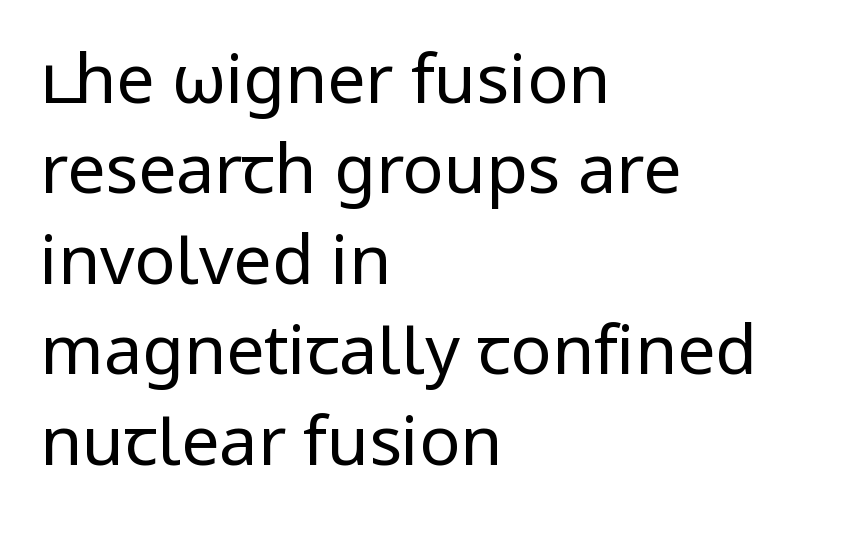
The face used here is proportionally spaced, like ordinary book or web type. Default kerning and tracking; the words read as compact shapes. Where is the straight margin? On the left. Notice how descenders clear the ascenders below comfortably — that's standard leading. The lettering holds an erect, upright posture throughout. Rule under the text: the space is simply empty.
